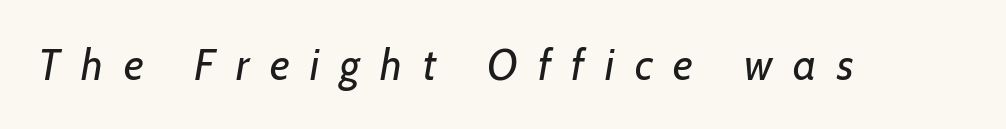
Q: Is the text bold? A: No.
Q: Is the typeface a serif or a sans-serif typeface? A: Sans-serif.
Q: Is the text underlined? A: No.
Q: Is the spacing between letters normal or unusually wide? A: Unusually wide.
Q: Width (condensed, normal, or wide)? A: Normal.
Q: Stroke contrast? A: Low.
Q: x-height? A: Medium.
Q: Monospaced? A: No.
